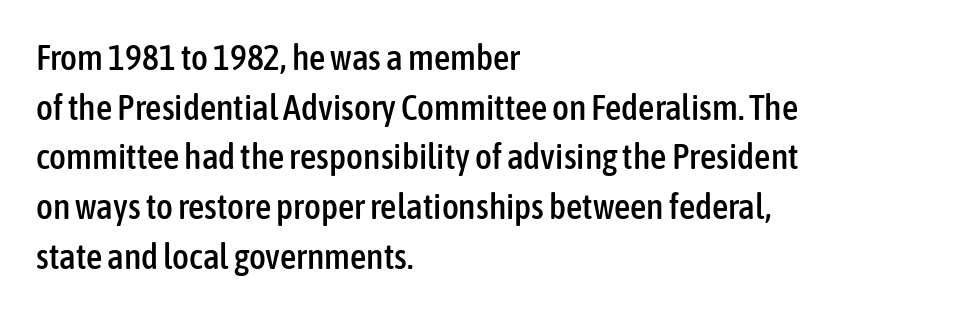
Q: Is the text italic (slanted)? A: No, it is upright.
Q: Is the typeface a serif or a sans-serif typeface? A: Sans-serif.
Q: Is the text underlined? A: No.
Q: How is the paragraph aligned? A: Left-aligned.
Q: Is the spacing between letters normal or unusually wide? A: Normal.
Q: Is the spacing between lines tight, normal or loose? A: Normal.
Q: Width (condensed, normal, or wide)? A: Condensed.
Q: Stroke contrast? A: Low.
Q: x-height? A: Medium.
Q: Monospaced? A: No.
